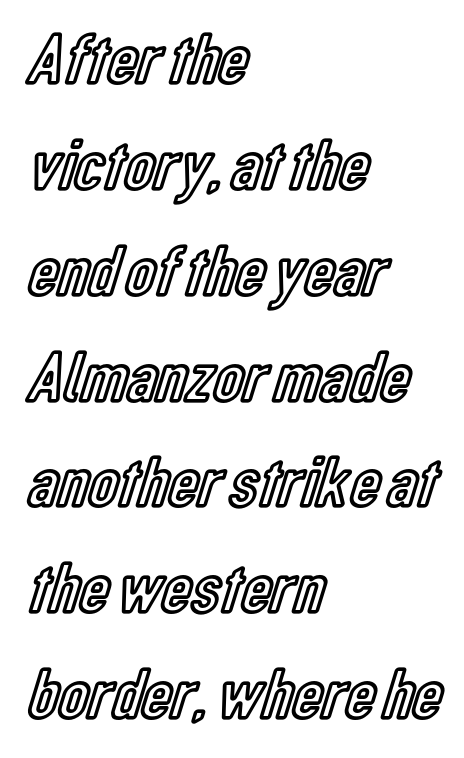
Q: Is the text italic (slanted)? A: Yes.
Q: Is the text underlined? A: No.
Q: How is the paragraph aligned? A: Left-aligned.
Q: Is the spacing between letters normal or unusually wide? A: Normal.
Q: Is the spacing between lines tight, normal or loose? A: Normal.
Q: Width (condensed, normal, or wide)? A: Condensed.
Q: x-height? A: Medium.
Q: Monospaced? A: No.
